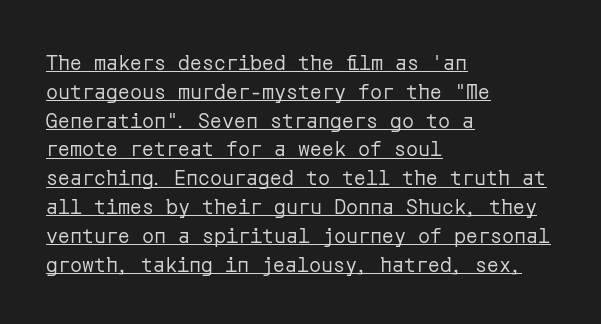
{"italic": "no", "bold": "no", "underline": "yes", "align": "left", "line_spacing": "normal", "line_spacing_ratio": 1.44, "letter_spacing": "normal", "letter_spacing_em": 0.0, "glyph_px": 20}
